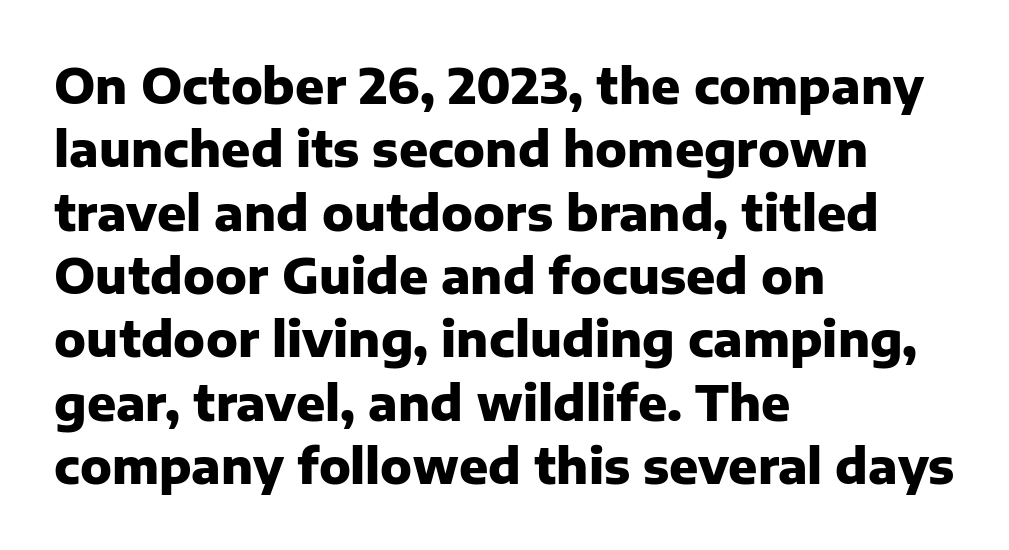
Between one letter and the next there's only the usual sliver of space. The ragged edge is on the right, which tells us the setting is flush left. Is this a fixed-width face? No — the glyphs have proportional, varying widths. Baseline-to-baseline distance is the conventional proportion of letter height. Honestly, there is no underline to notice here at all. Heft: maximum for text — a bold.
